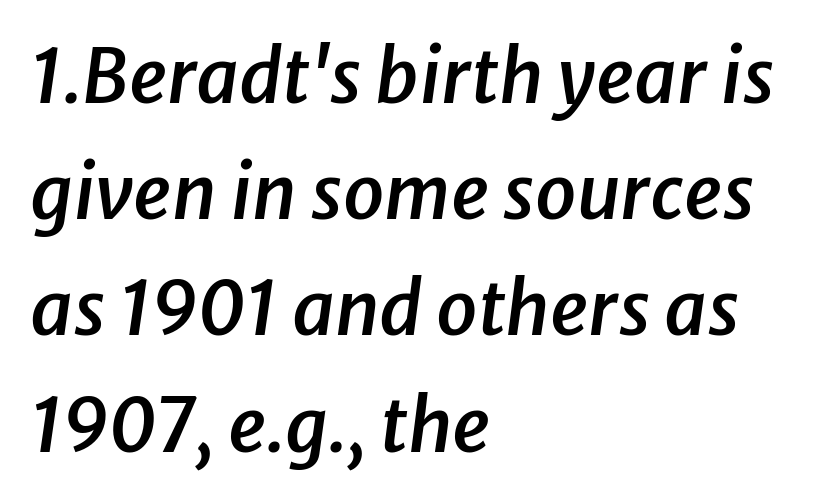
{"italic": "yes", "lean": "right", "slant_degrees": 8, "bold": "semi", "weight": "semibold", "width": "normal", "stroke_contrast": "low", "x_height": "medium", "monospaced": "no", "underline": "no", "align": "left", "line_spacing": "normal", "line_spacing_ratio": 1.57, "letter_spacing": "normal", "letter_spacing_em": 0.0, "glyph_px": 74}
